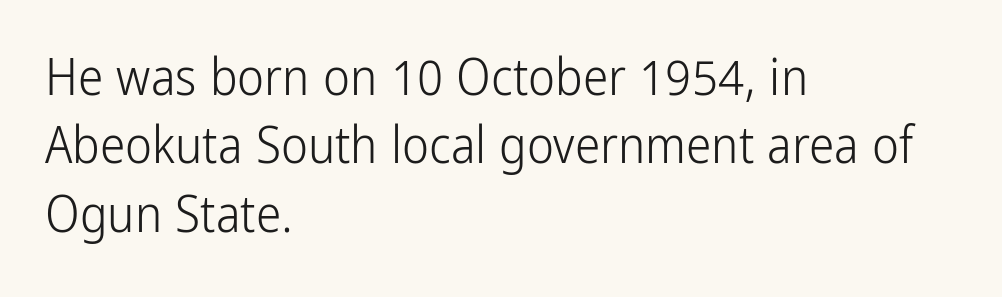
Summary of vertical rhythm: regular, with standard interline spacing. Is this a fixed-width face? No — the glyphs have proportional, varying widths. Lines of text with bare space underneath. Look at the bottom of the vertical strokes: they stop flat, with no serifs.
